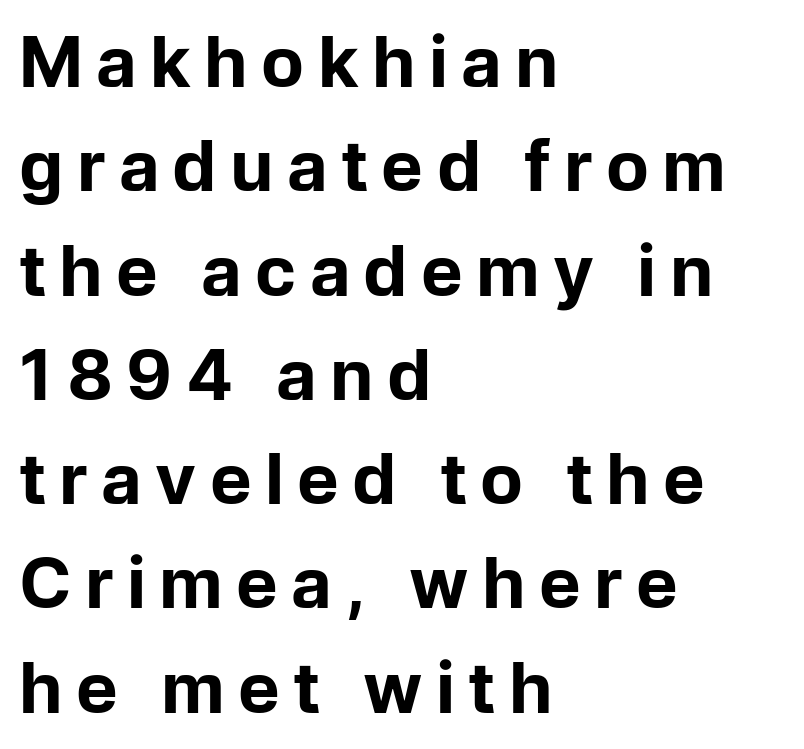
The characters display no serif detailing; their extremities are plain. Vertical spacing — default. Heft: maximum for text — a bold. Casual observation: everything's shoved over to the left.
